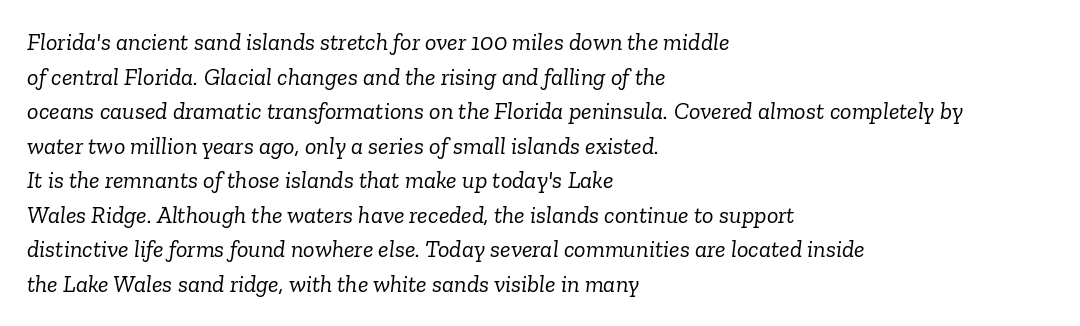
The image shows 24 px text type, italic (leaning right); set left-aligned, normal line spacing (1.44x), normal letter spacing, not underlined.
